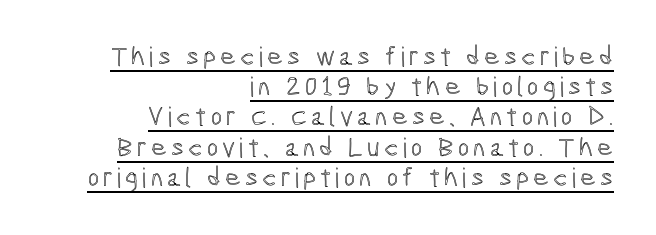
How would I describe the line gaps? Narrow and economical. No italicization has been applied; the sample stays upright. This rendering uses right alignment, leaving the left contour irregular. The sample's only ornament is a line tracing under the words.
